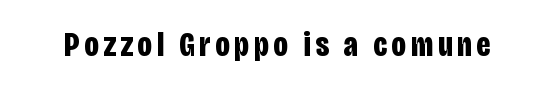
Letters rest on an invisible, unmarked baseline. You could not count columns in this text — the font is proportionally spaced. Nothing sits at the stroke ends, so this counts as sans-serif. Is the type bold? Yes — the strokes are clearly thick and heavy. The font's upright variant was chosen for this text.
